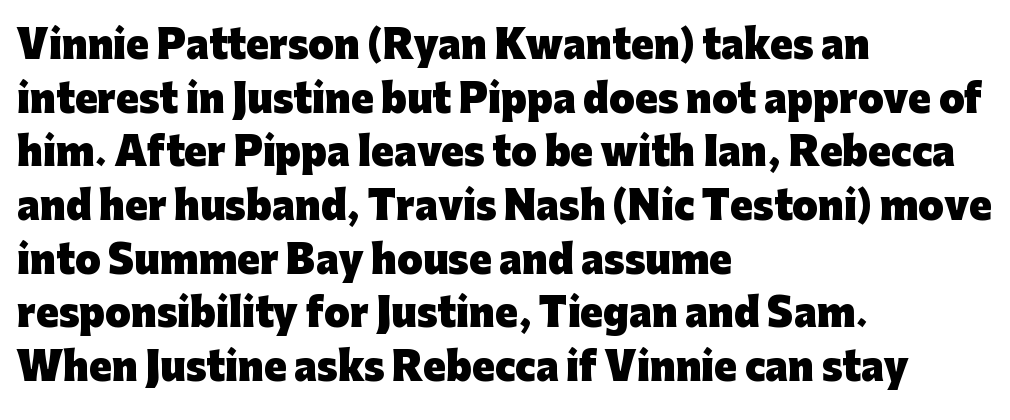
Q: Is the text bold? A: Yes.
Q: Is the text italic (slanted)? A: No, it is upright.
Q: Is the typeface a serif or a sans-serif typeface? A: Sans-serif.
Q: Is the text underlined? A: No.
Q: How is the paragraph aligned? A: Left-aligned.
Q: Is the spacing between letters normal or unusually wide? A: Normal.
Q: Is the spacing between lines tight, normal or loose? A: Normal.
Q: Width (condensed, normal, or wide)? A: Normal.
Q: Stroke contrast? A: Low.
Q: x-height? A: Medium.
Q: Monospaced? A: No.
